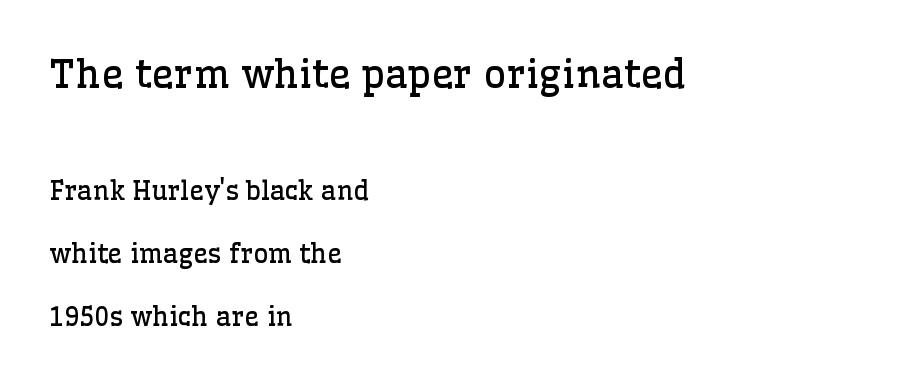
Q: Is the text bold? A: No.
Q: Is the text italic (slanted)? A: No, it is upright.
Q: Is the typeface a serif or a sans-serif typeface? A: Serif.
Q: Is the text underlined? A: No.
Q: How is the paragraph aligned? A: Left-aligned.
Q: Is the spacing between letters normal or unusually wide? A: Normal.
Q: Is the spacing between lines tight, normal or loose? A: Loose.
Q: Which block of text is set in a larger size, the first (top) or the second (bottom)? A: The first (top) one.
Q: Width (condensed, normal, or wide)? A: Normal.
Q: Stroke contrast? A: Low.
Q: x-height? A: Medium.
Q: Monospaced? A: No.
